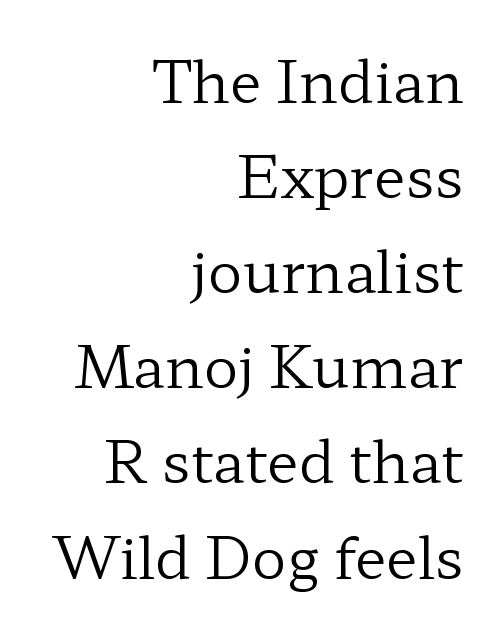
{"serif": "yes", "italic": "no", "bold": "no", "weight": "regular", "width": "wide", "stroke_contrast": "low", "x_height": "medium", "monospaced": "no", "underline": "no", "align": "right", "line_spacing": "normal", "line_spacing_ratio": 1.64, "letter_spacing": "normal", "letter_spacing_em": 0.0, "glyph_px": 58}
